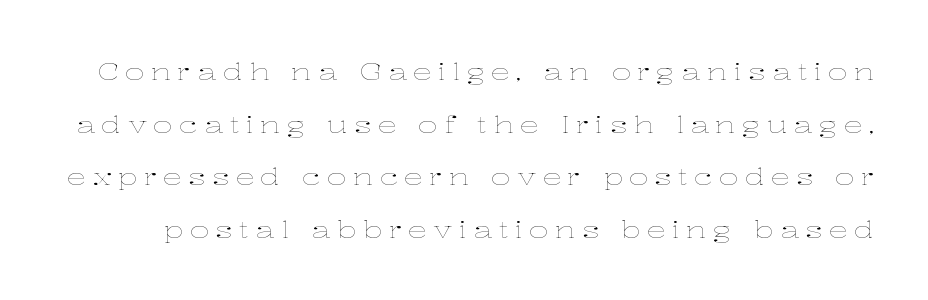
Inter-character spacing is expanded well beyond the font's built-in metrics. No extra ink here — the face is not bold. Reading down the column, the eye jumps a long way to each next line. It's the straight-up-and-down kind of type.
